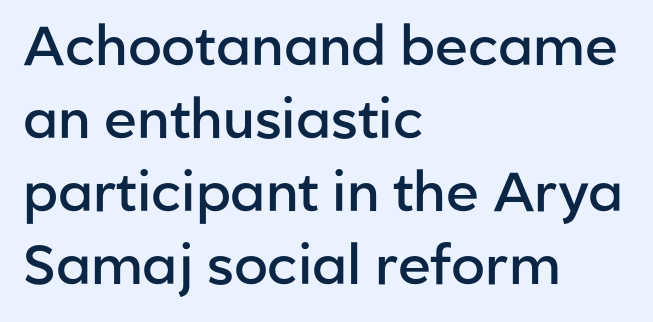
Q: Is the text bold? A: Semi-bold.
Q: Is the text italic (slanted)? A: No, it is upright.
Q: Is the typeface a serif or a sans-serif typeface? A: Sans-serif.
Q: Is the text underlined? A: No.
Q: How is the paragraph aligned? A: Left-aligned.
Q: Is the spacing between letters normal or unusually wide? A: Normal.
Q: Is the spacing between lines tight, normal or loose? A: Normal.
Q: Width (condensed, normal, or wide)? A: Normal.
Q: Stroke contrast? A: Low.
Q: x-height? A: Medium.
Q: Monospaced? A: No.
